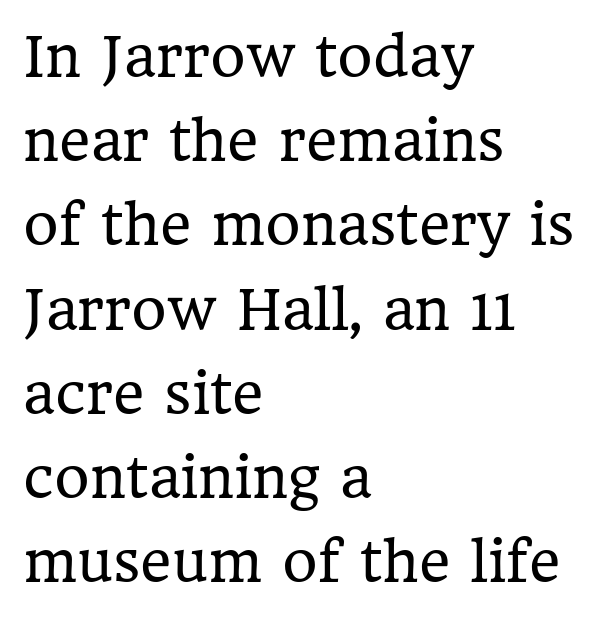
{"serif": "yes", "italic": "no", "bold": "no", "weight": "regular", "width": "normal", "stroke_contrast": "low", "x_height": "medium", "monospaced": "no", "underline": "no", "align": "left", "line_spacing": "normal", "line_spacing_ratio": 1.56, "letter_spacing": "normal", "letter_spacing_em": 0.0, "glyph_px": 54}
